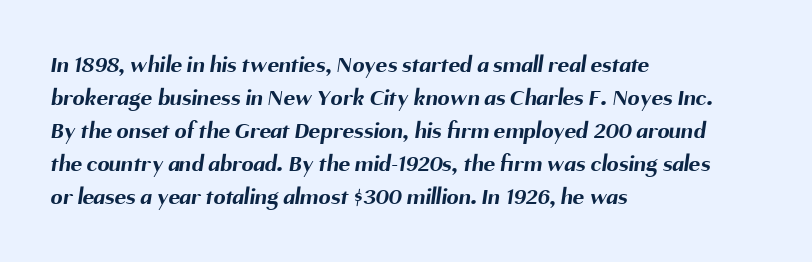
Q: Is the text bold? A: Yes.
Q: Is the text underlined? A: No.
Q: How is the paragraph aligned? A: Left-aligned.
Q: Is the spacing between letters normal or unusually wide? A: Normal.
Q: Is the spacing between lines tight, normal or loose? A: Normal.
